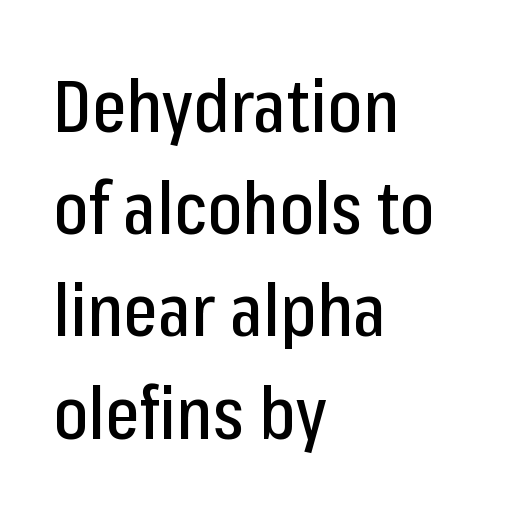
The image shows 73 px condensed sans-serif type, upright; set left-aligned, normal line spacing (1.4x), normal letter spacing, not underlined; low stroke contrast and a medium x-height.
